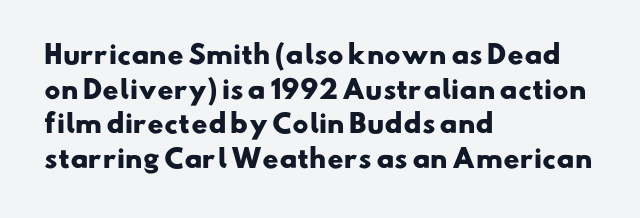
Caption: multi-line text, flush left, ragged right. Default kerning and tracking; the words read as compact shapes. Typographic density is high because the face is bold. Anything drawn beneath the words? Only blank space. The designer left line spacing at the default.
